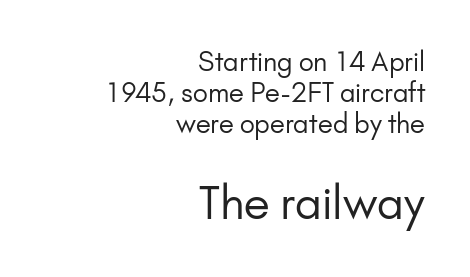
{"serif": "no", "italic": "no", "bold": "no", "weight": "regular", "width": "normal", "stroke_contrast": "low", "x_height": "small", "monospaced": "no", "underline": "no", "align": "right", "line_spacing_ratio": 1.19, "letter_spacing": "normal", "letter_spacing_em": 0.0, "larger_block": "second", "size_ratio": 1.73, "glyph_px": 45}
